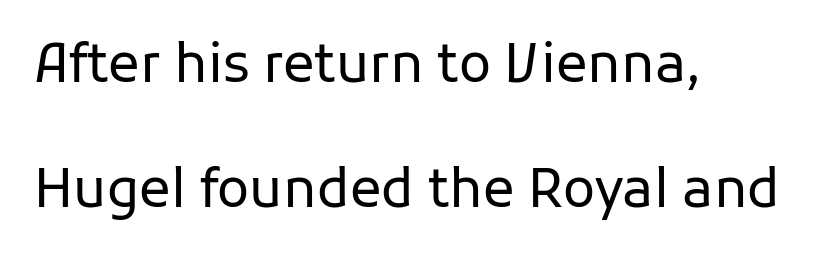
Q: Is the text bold? A: No.
Q: Is the text italic (slanted)? A: No, it is upright.
Q: Is the typeface a serif or a sans-serif typeface? A: Sans-serif.
Q: Is the text underlined? A: No.
Q: How is the paragraph aligned? A: Left-aligned.
Q: Is the spacing between letters normal or unusually wide? A: Normal.
Q: Is the spacing between lines tight, normal or loose? A: Loose.
Q: Width (condensed, normal, or wide)? A: Normal.
Q: Stroke contrast? A: Low.
Q: x-height? A: Medium.
Q: Monospaced? A: No.
